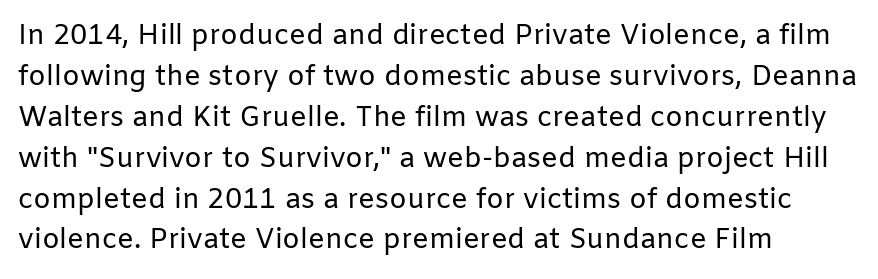
Q: Is the text bold? A: No.
Q: Is the text italic (slanted)? A: No, it is upright.
Q: Is the typeface a serif or a sans-serif typeface? A: Sans-serif.
Q: Is the text underlined? A: No.
Q: How is the paragraph aligned? A: Left-aligned.
Q: Is the spacing between letters normal or unusually wide? A: Normal.
Q: Is the spacing between lines tight, normal or loose? A: Normal.
Q: Width (condensed, normal, or wide)? A: Normal.
Q: Stroke contrast? A: Low.
Q: x-height? A: Medium.
Q: Monospaced? A: No.
